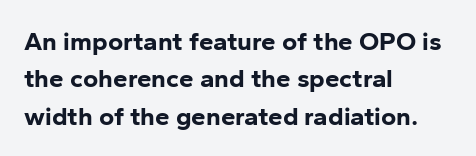
When letters stand straight like this, we call the style roman or upright. A clean baseline with only descenders dipping below it. Horizontally, the lines are justified to the leading edge only. Is there much room between lines? A standard amount, neither cramped nor airy.
